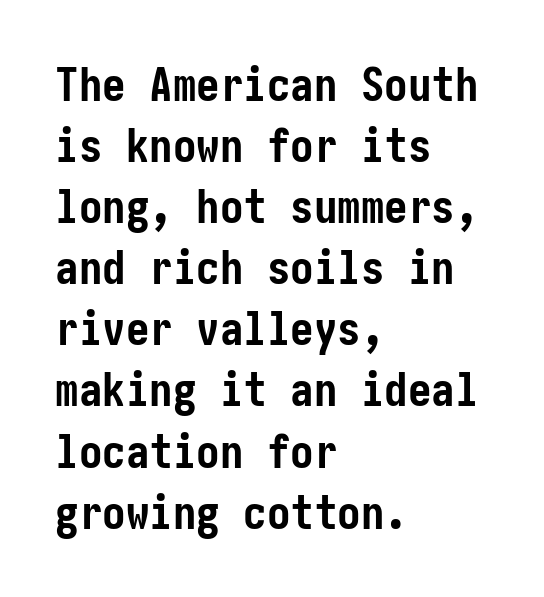
Q: Is the text bold? A: Yes.
Q: Is the text italic (slanted)? A: No, it is upright.
Q: Is the typeface a serif or a sans-serif typeface? A: Sans-serif.
Q: Is the text underlined? A: No.
Q: How is the paragraph aligned? A: Left-aligned.
Q: Is the spacing between letters normal or unusually wide? A: Normal.
Q: Is the spacing between lines tight, normal or loose? A: Normal.
Q: Width (condensed, normal, or wide)? A: Condensed.
Q: Stroke contrast? A: Low.
Q: x-height? A: Medium.
